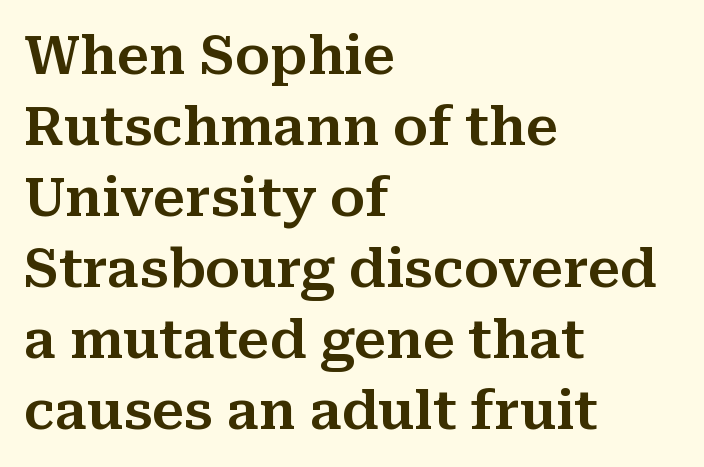
The image shows 53 px serif type, upright; set left-aligned, normal line spacing (1.34x), normal letter spacing, not underlined; medium stroke contrast and a medium x-height.
